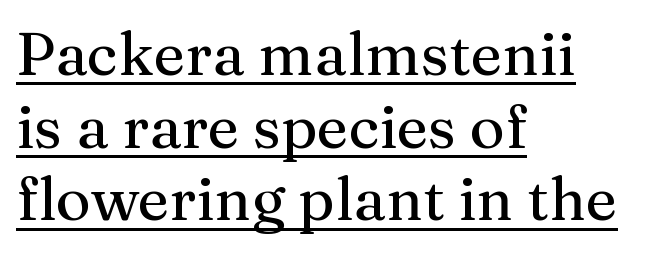
Q: Is the text italic (slanted)? A: No, it is upright.
Q: Is the typeface a serif or a sans-serif typeface? A: Serif.
Q: Is the text underlined? A: Yes.
Q: How is the paragraph aligned? A: Left-aligned.
Q: Is the spacing between letters normal or unusually wide? A: Normal.
Q: Width (condensed, normal, or wide)? A: Normal.
Q: Stroke contrast? A: Medium.
Q: x-height? A: Medium.
Q: Monospaced? A: No.
